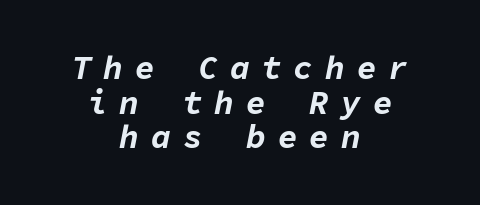
The image shows 33 px bold type, italic (leaning right), monospaced; set centered, tight line spacing (1.05x), unusually wide letter spacing (+0.36 em), not underlined; low stroke contrast and a medium x-height.
